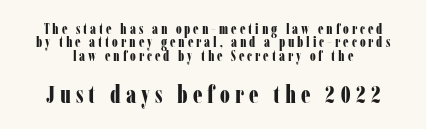
{"italic": "no", "bold": "yes", "underline": "no", "line_spacing": "tight", "line_spacing_ratio": 0.96, "letter_spacing": "wide", "letter_spacing_em": 0.21, "larger_block": "second", "size_ratio": 1.71, "glyph_px": 24}
